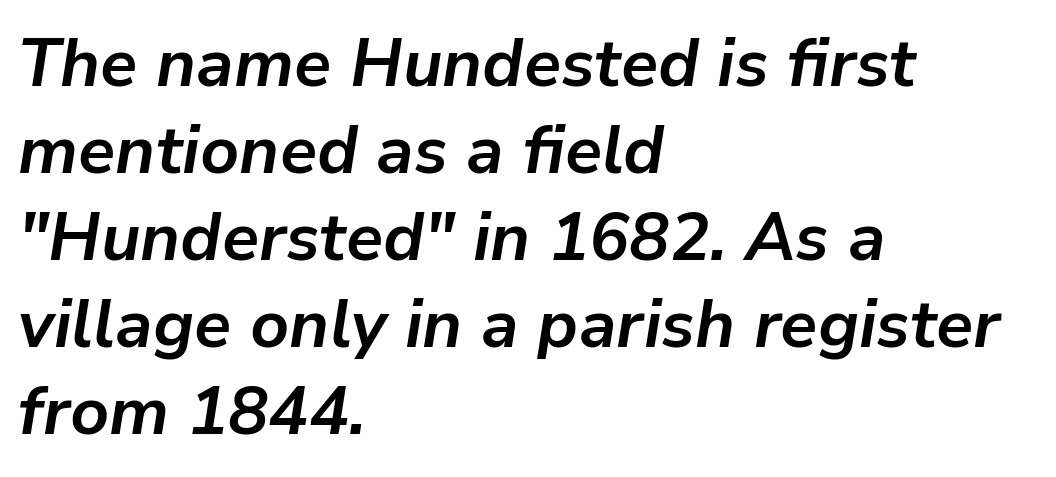
Q: Is the text bold? A: Yes.
Q: Is the text italic (slanted)? A: Yes, it leans right by about 9 degrees.
Q: Is the text underlined? A: No.
Q: How is the paragraph aligned? A: Left-aligned.
Q: Is the spacing between letters normal or unusually wide? A: Normal.
Q: Is the spacing between lines tight, normal or loose? A: Normal.
Q: Width (condensed, normal, or wide)? A: Normal.
Q: Stroke contrast? A: Low.
Q: x-height? A: Medium.
Q: Monospaced? A: No.
